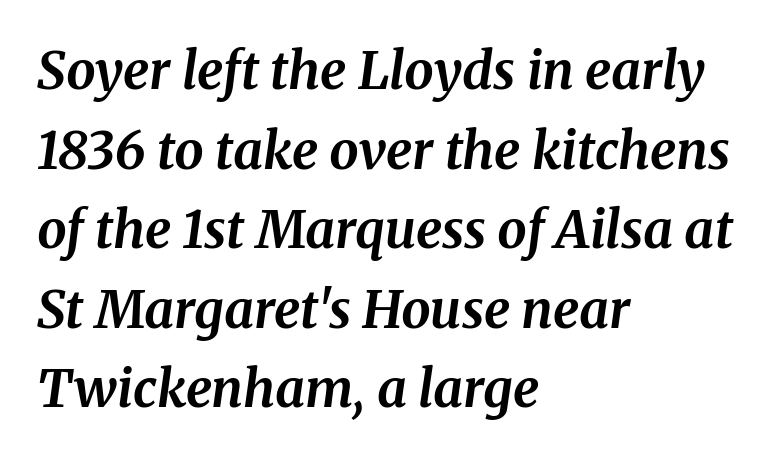
Q: Is the text bold? A: Yes.
Q: Is the text italic (slanted)? A: Yes, it leans right by about 8 degrees.
Q: Is the typeface a serif or a sans-serif typeface? A: Serif.
Q: Is the text underlined? A: No.
Q: How is the paragraph aligned? A: Left-aligned.
Q: Is the spacing between letters normal or unusually wide? A: Normal.
Q: Is the spacing between lines tight, normal or loose? A: Normal.
Q: Width (condensed, normal, or wide)? A: Normal.
Q: Stroke contrast? A: Medium.
Q: x-height? A: Medium.
Q: Monospaced? A: No.
